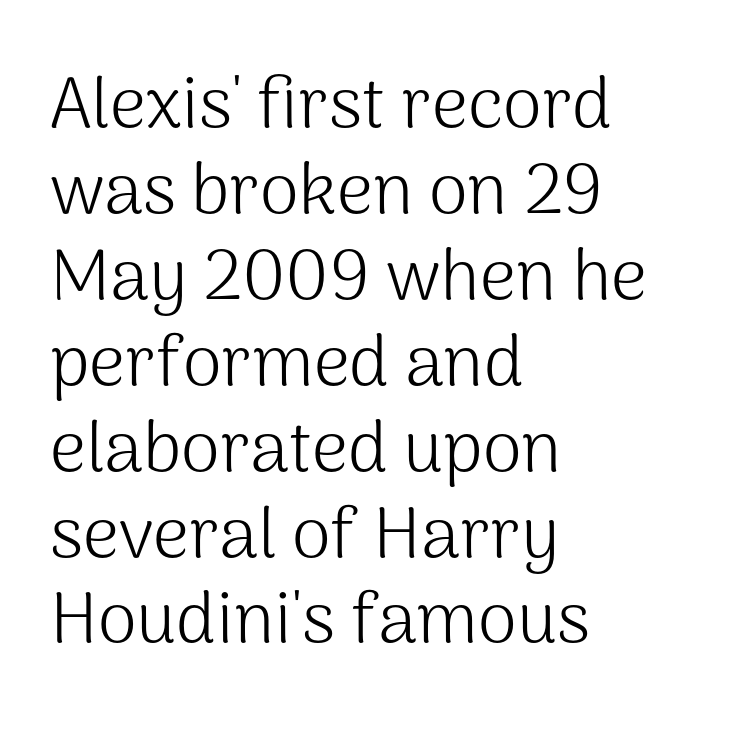
The image shows 71 px light sans-serif type, upright; set left-aligned, line spacing 1.21x, normal letter spacing, not underlined; medium stroke contrast and a medium x-height.
